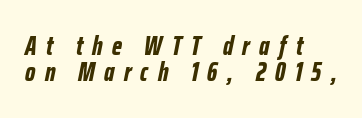
Q: Is the text bold? A: Yes.
Q: Is the text italic (slanted)? A: Yes, it leans right by about 12 degrees.
Q: Is the text underlined? A: No.
Q: How is the paragraph aligned? A: Left-aligned.
Q: Is the spacing between letters normal or unusually wide? A: Unusually wide.
Q: Is the spacing between lines tight, normal or loose? A: Tight.
